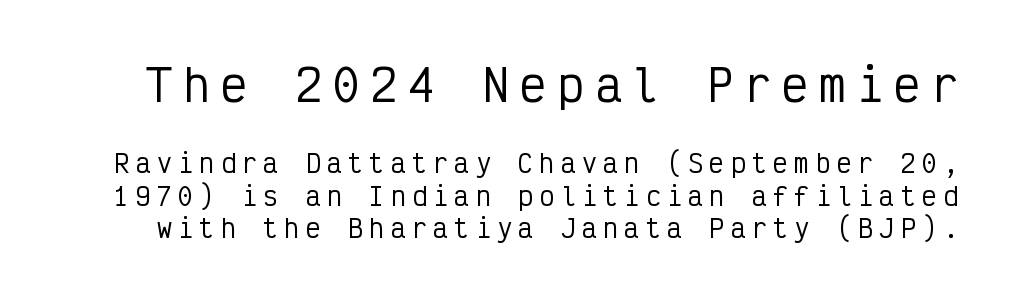
There is plenty of visible air inserted between adjacent glyphs. These lines are composed in type without serifs. Note the uniform advance width — an 'i' takes as much space as an 'm'. Rule under the text: the space is simply empty. The rows are spaced the way most documents space them.
